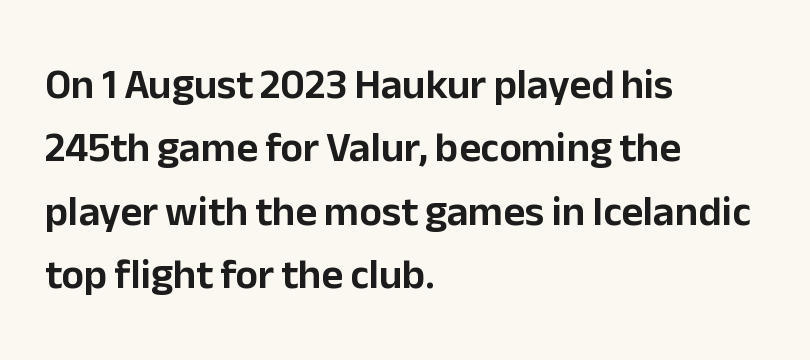
The rendering shows plain stroke endings on the letterforms — a sans-serif design. Whoever set this chose a conventional vertical rhythm. Character widths vary here, with narrow letters taking less room than wide ones. Each word holds together tightly as a unit, with standard inter-letter gaps. The lines are quadded left. Ascenders rise straight up at ninety degrees.
